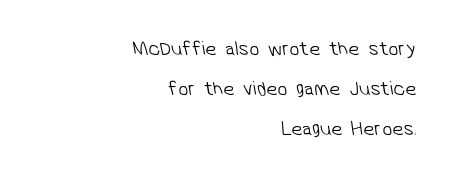
Which margin do the lines hug? The right one — the left edge is uneven. Summary of weight: not heavy and not bold. Between one letter and the next there's only the usual sliver of space. Leading is clearly above the norm, producing a sparse column. Any mark beneath the type? The region is blank.
